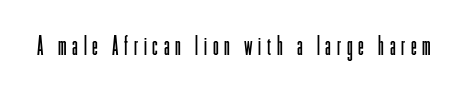
Q: Is the text bold? A: No.
Q: Is the text italic (slanted)? A: No, it is upright.
Q: Is the text underlined? A: No.
Q: Is the spacing between letters normal or unusually wide? A: Unusually wide.
